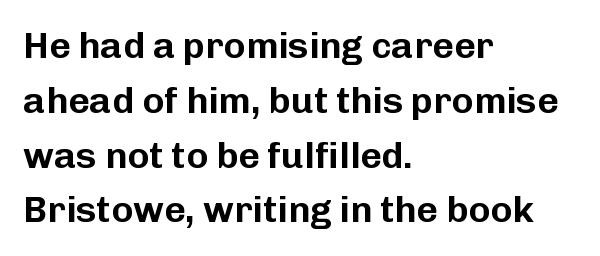
This rendering employs a face without finishing strokes, i.e., a sans-serif. The face used here is rendered with its standard letterfit. In CSS terms this would be text-align: left. Ascenders rise straight up at ninety degrees.
